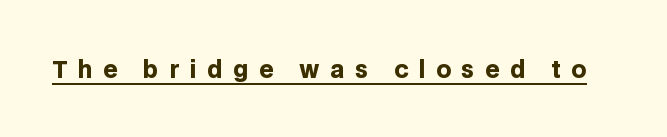
{"italic": "no", "bold": "yes", "underline": "yes", "letter_spacing": "wide", "letter_spacing_em": 0.46, "glyph_px": 23}
